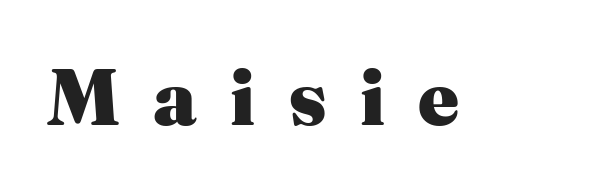
Q: Is the text bold? A: Yes.
Q: Is the text italic (slanted)? A: No, it is upright.
Q: Is the typeface a serif or a sans-serif typeface? A: Serif.
Q: Is the text underlined? A: No.
Q: Is the spacing between letters normal or unusually wide? A: Unusually wide.
Q: Width (condensed, normal, or wide)? A: Normal.
Q: Stroke contrast? A: Medium.
Q: x-height? A: Medium.
Q: Monospaced? A: No.
